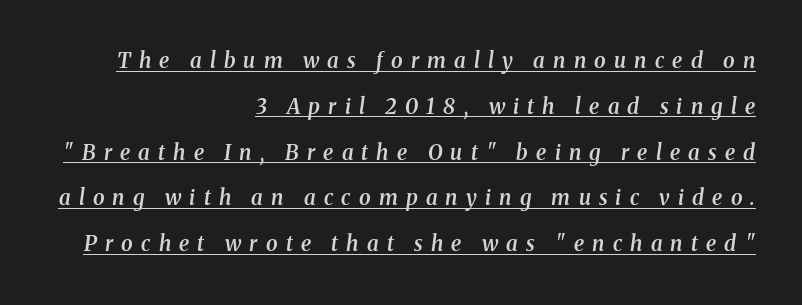
Q: Is the text bold? A: Semi-bold.
Q: Is the text italic (slanted)? A: Yes, it leans right by about 8 degrees.
Q: Is the text underlined? A: Yes.
Q: How is the paragraph aligned? A: Right-aligned.
Q: Is the spacing between letters normal or unusually wide? A: Unusually wide.
Q: Is the spacing between lines tight, normal or loose? A: Loose.
